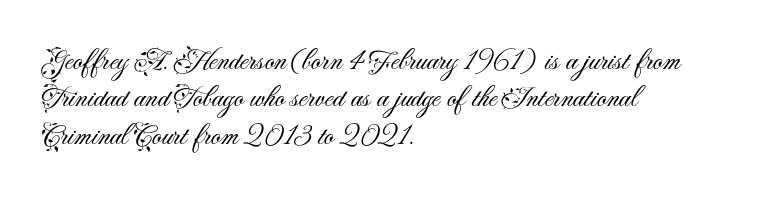
The image shows 30 px light sans-serif type; set left-aligned, normal line spacing (1.25x), normal letter spacing, not underlined; medium stroke contrast and a small x-height.
